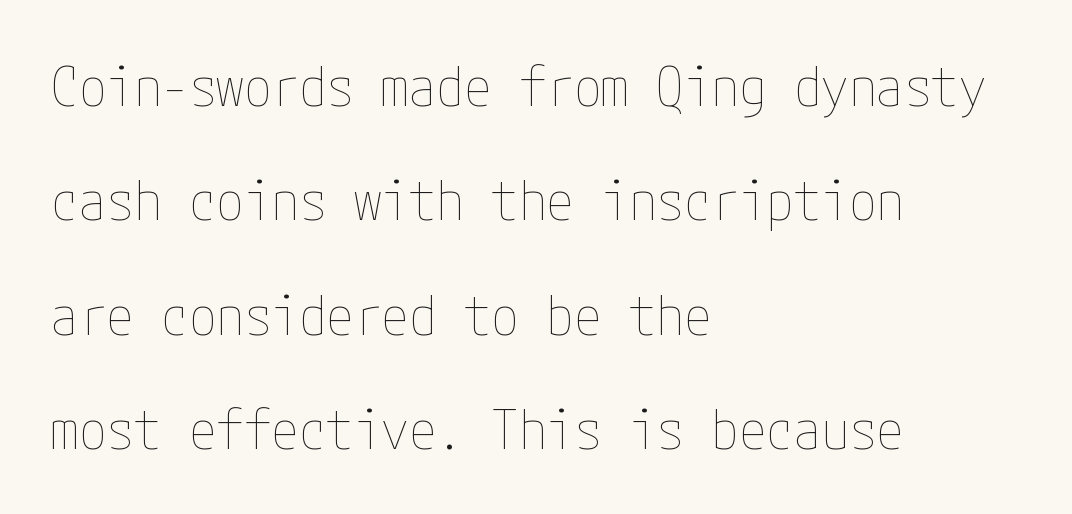
Q: Is the text bold? A: No.
Q: Is the text italic (slanted)? A: No, it is upright.
Q: Is the text underlined? A: No.
Q: How is the paragraph aligned? A: Left-aligned.
Q: Is the spacing between letters normal or unusually wide? A: Normal.
Q: Is the spacing between lines tight, normal or loose? A: Loose.
Q: Width (condensed, normal, or wide)? A: Condensed.
Q: Stroke contrast? A: Low.
Q: x-height? A: Medium.
